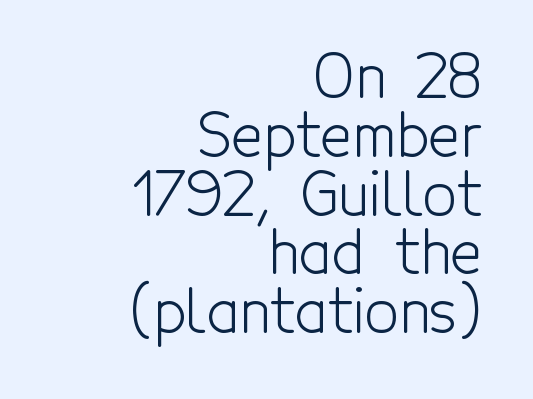
The image shows 60 px light, condensed sans-serif type, upright; set right-aligned, tight line spacing (0.98x), normal letter spacing, not underlined; a medium x-height.
